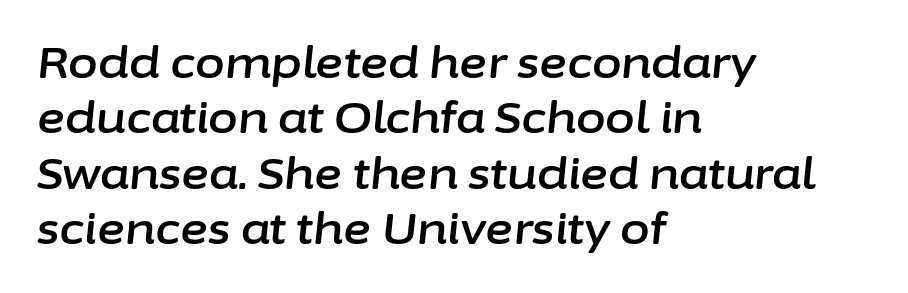
Q: Is the text italic (slanted)? A: Yes, it leans right by about 6 degrees.
Q: Is the text underlined? A: No.
Q: How is the paragraph aligned? A: Left-aligned.
Q: Is the spacing between letters normal or unusually wide? A: Normal.
Q: Is the spacing between lines tight, normal or loose? A: Normal.
Q: Width (condensed, normal, or wide)? A: Normal.
Q: Stroke contrast? A: Low.
Q: x-height? A: Medium.
Q: Monospaced? A: No.
